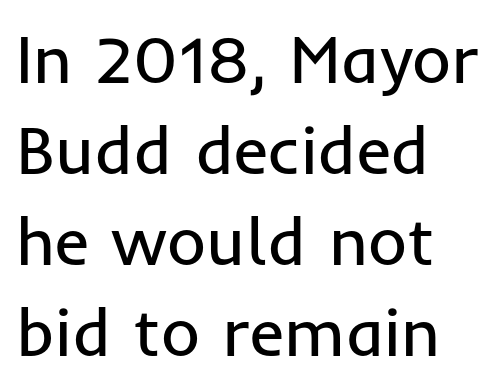
The image shows 67 px regular-weight sans-serif type, upright; set left-aligned, normal line spacing (1.36x), normal letter spacing, not underlined; low stroke contrast and a medium x-height.
